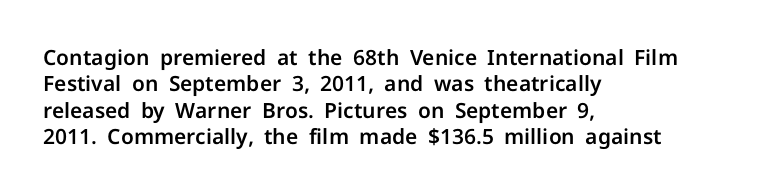
The image shows 21 px text type, upright; set left-aligned, normal line spacing (1.26x), normal letter spacing, not underlined.
